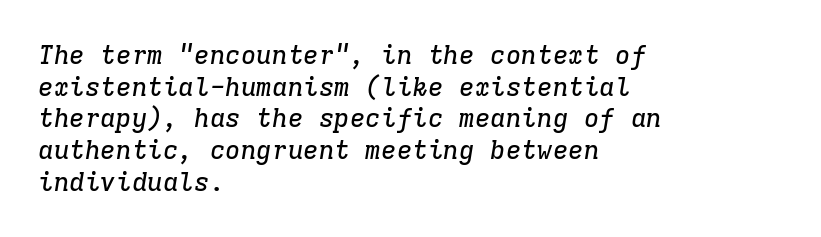
This sample is left-justified, so line endings fall wherever the words run out. Check under the words: just untouched page. Notice how the stems are inclined rather than vertical — that's the hallmark of italics. Characters follow at the spacing the type designer built in.
